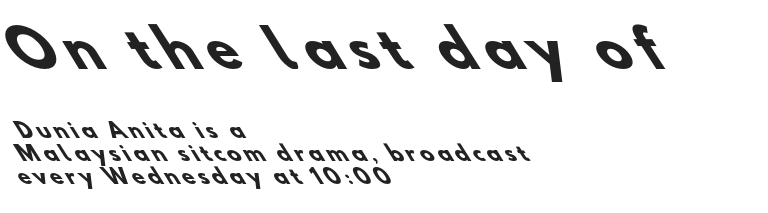
Q: Is the text bold? A: Yes.
Q: Is the typeface a serif or a sans-serif typeface? A: Sans-serif.
Q: Is the text underlined? A: No.
Q: How is the paragraph aligned? A: Left-aligned.
Q: Is the spacing between lines tight, normal or loose? A: Tight.
Q: Which block of text is set in a larger size, the first (top) or the second (bottom)? A: The first (top) one.
Q: Width (condensed, normal, or wide)? A: Normal.
Q: Stroke contrast? A: Low.
Q: x-height? A: Small.
Q: Monospaced? A: No.
